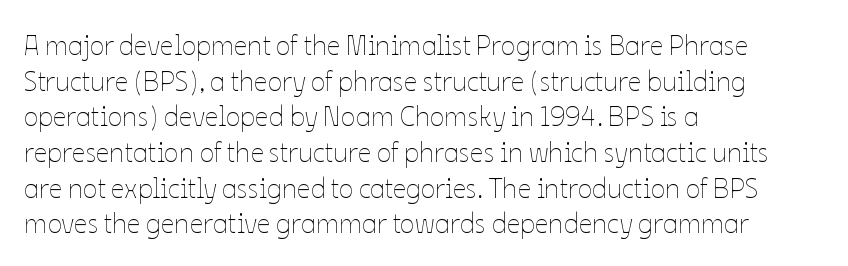
{"italic": "no", "bold": "no", "underline": "no", "align": "left", "line_spacing": "normal", "line_spacing_ratio": 1.32, "letter_spacing": "normal", "letter_spacing_em": 0.0, "glyph_px": 27}
